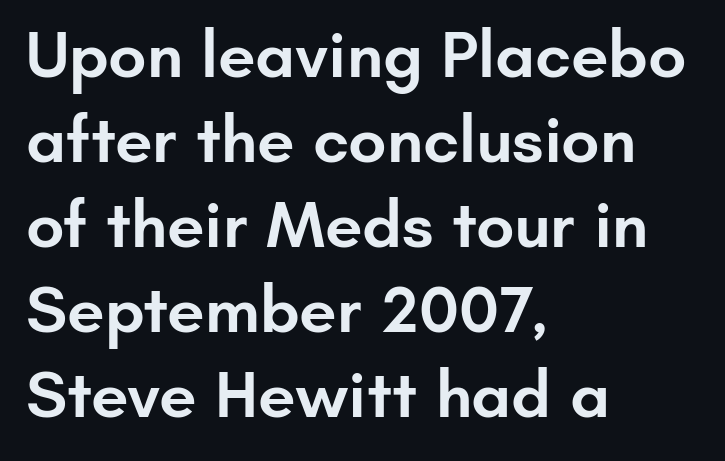
{"serif": "no", "italic": "no", "bold": "semi", "weight": "semibold", "width": "normal", "stroke_contrast": "low", "x_height": "small", "monospaced": "no", "underline": "no", "align": "left", "line_spacing": "normal", "line_spacing_ratio": 1.27, "letter_spacing": "normal", "letter_spacing_em": 0.0, "glyph_px": 67}
